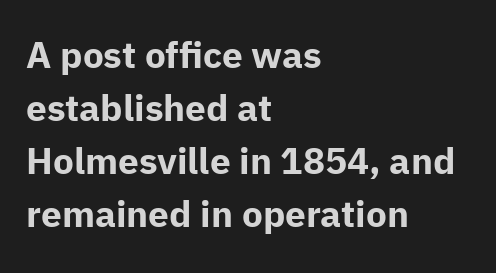
{"serif": "no", "italic": "no", "bold": "yes", "weight": "bold", "width": "normal", "stroke_contrast": "low", "x_height": "medium", "monospaced": "no", "underline": "no", "align": "left", "line_spacing": "normal", "line_spacing_ratio": 1.43, "letter_spacing": "normal", "letter_spacing_em": 0.0, "glyph_px": 37}
